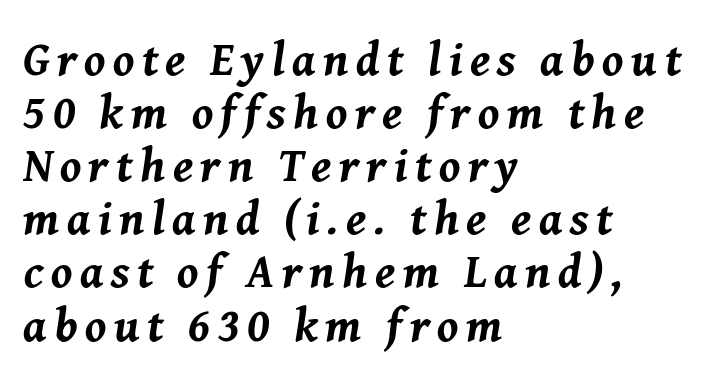
Q: Is the text bold? A: Yes.
Q: Is the text italic (slanted)? A: Yes, it leans right by about 8 degrees.
Q: Is the text underlined? A: No.
Q: How is the paragraph aligned? A: Left-aligned.
Q: Is the spacing between lines tight, normal or loose? A: Tight.
Q: Width (condensed, normal, or wide)? A: Normal.
Q: Stroke contrast? A: Medium.
Q: x-height? A: Medium.
Q: Monospaced? A: No.
